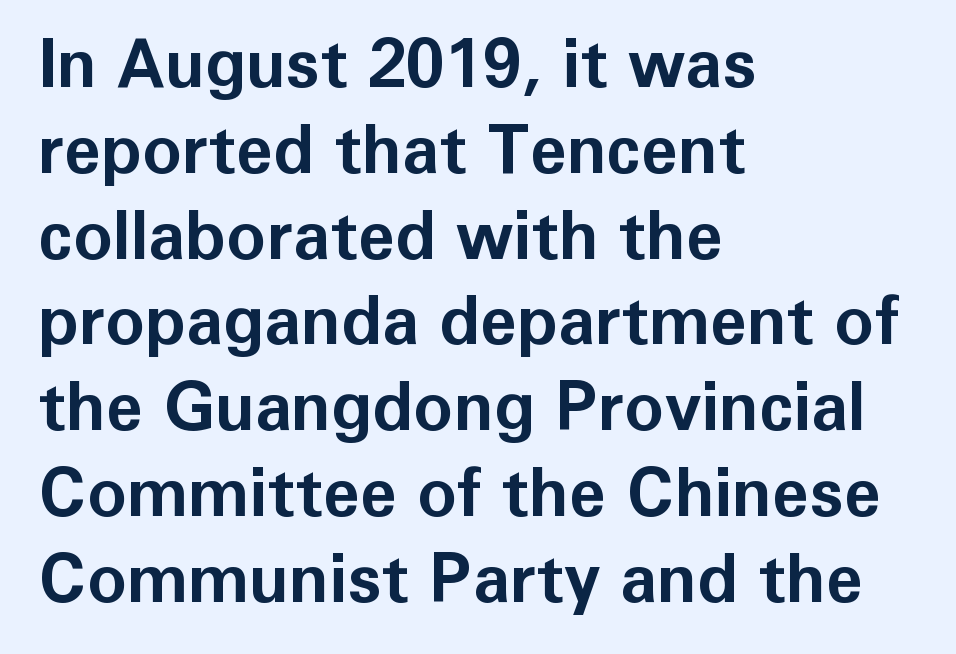
The image shows 67 px bold sans-serif type, upright; set left-aligned, normal line spacing (1.28x), normal letter spacing, not underlined; low stroke contrast and a medium x-height.
